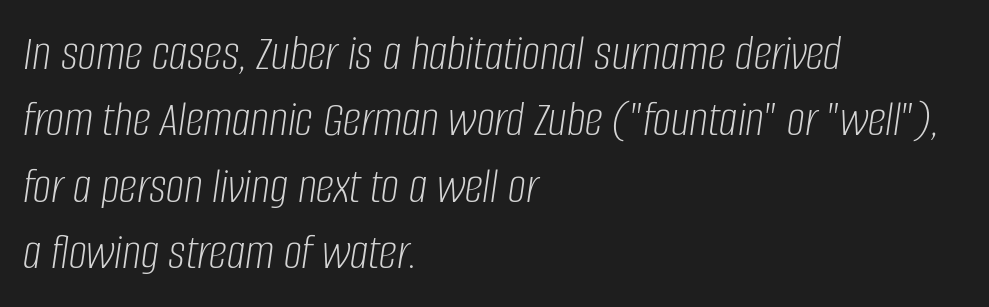
{"italic": "yes", "lean": "right", "slant_degrees": 8, "bold": "no", "weight": "light", "width": "condensed", "stroke_contrast": "low", "x_height": "large", "monospaced": "no", "underline": "no", "align": "left", "line_spacing": "normal", "line_spacing_ratio": 1.3, "letter_spacing": "normal", "letter_spacing_em": 0.0, "glyph_px": 51}
